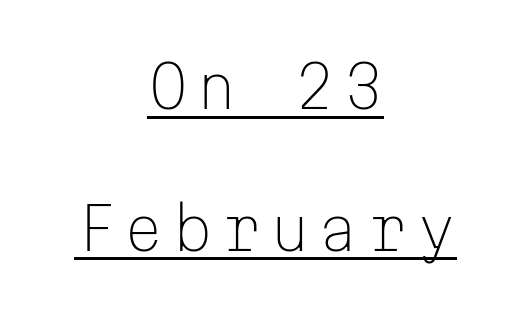
The image shows 58 px light sans-serif type, upright, monospaced; set centered, loose line spacing (2.44x), underlined; low stroke contrast and a medium x-height.
